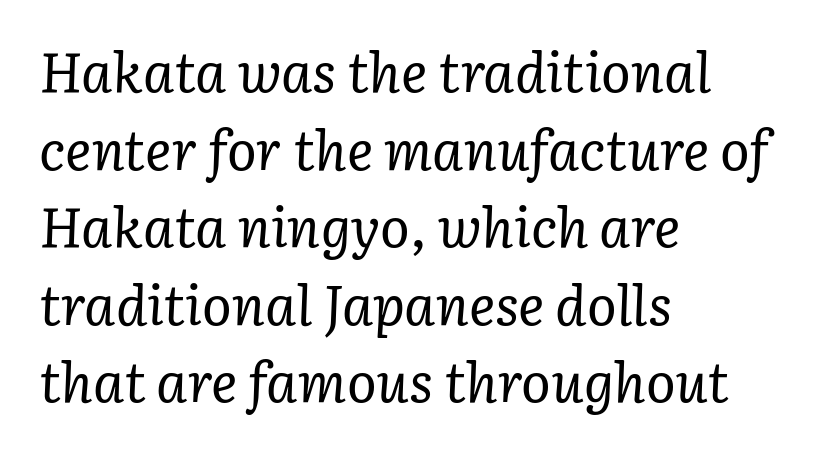
The image shows 55 px regular-weight serif type, italic (leaning right); set left-aligned, normal line spacing (1.41x), normal letter spacing, not underlined; low stroke contrast and a medium x-height.
